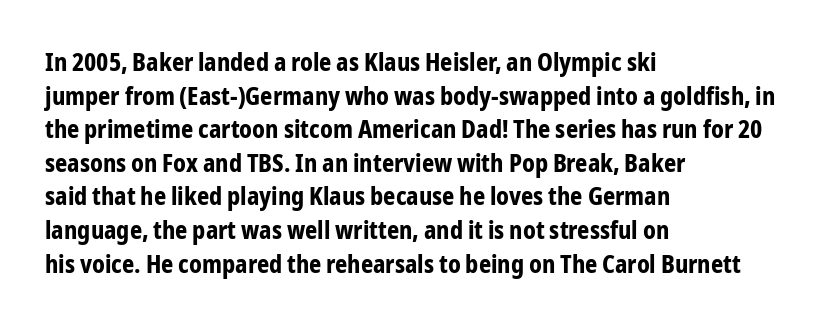
{"italic": "no", "bold": "yes", "underline": "no", "align": "left", "line_spacing": "normal", "line_spacing_ratio": 1.4, "letter_spacing": "normal", "letter_spacing_em": 0.0, "glyph_px": 24}
